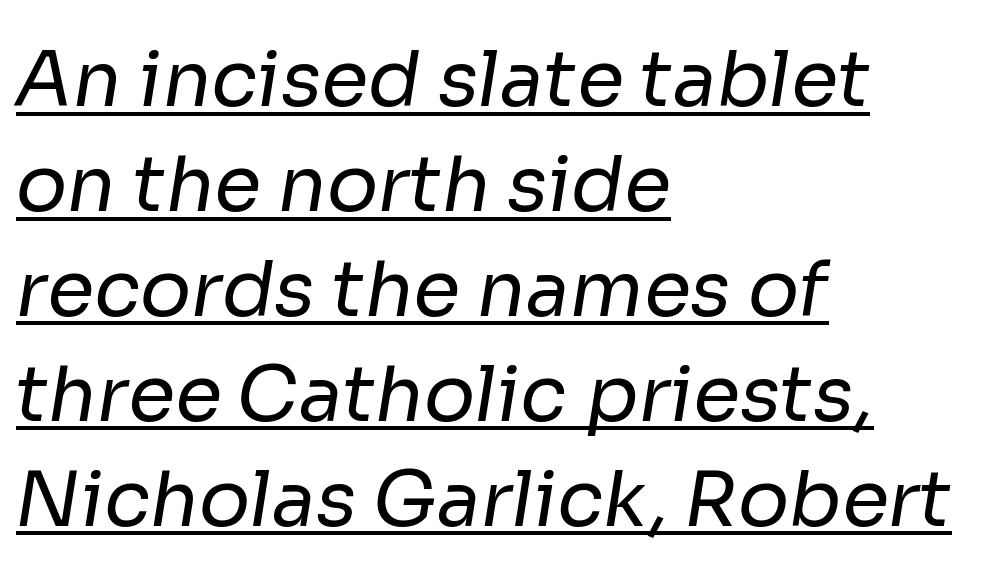
The image shows 76 px regular-weight sans-serif type; set left-aligned, normal line spacing (1.38x), normal letter spacing, underlined; low stroke contrast and a medium x-height.
